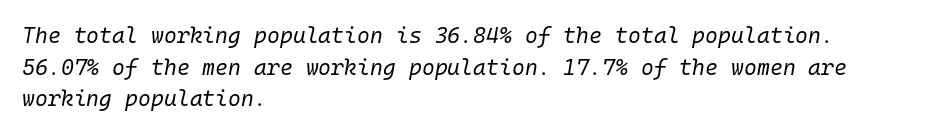
The image shows 22 px text type, italic (leaning right); set left-aligned, normal line spacing (1.44x), normal letter spacing, not underlined.
